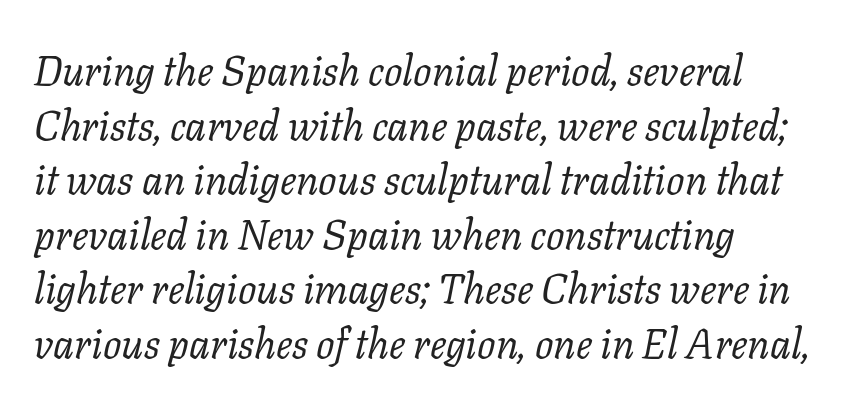
Type style note: has serifs. Horizontally, the lines are justified to the leading edge only. These lines were composed using italics. Do the characters align in a grid? No, the font is proportional. Stroke thickness stays within the range of a standard reading face or lighter. The glyphs are unaccompanied by any horizontal stroke below them.
